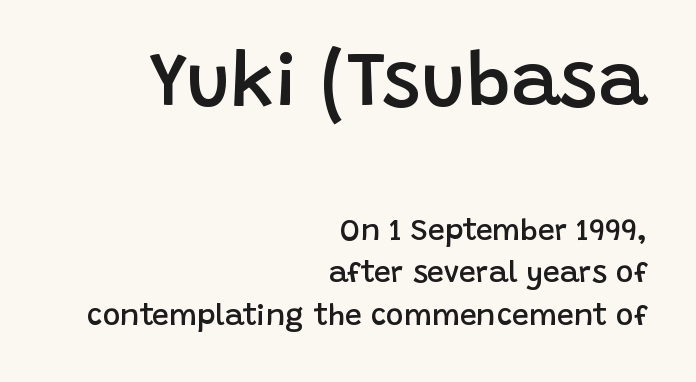
The image shows 76 px semibold sans-serif type, upright; set right-aligned, normal line spacing (1.42x), normal letter spacing, not underlined; the first (top) block is 2.53x larger; low stroke contrast and a large x-height.
